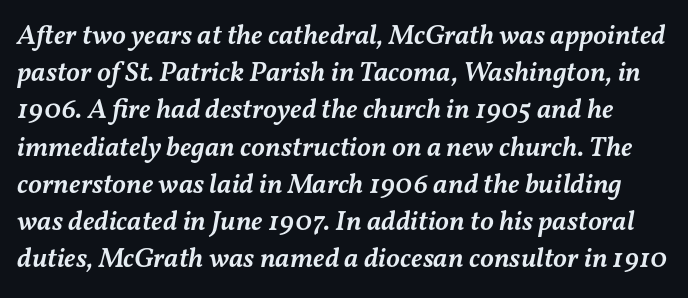
Q: Is the text bold? A: Semi-bold.
Q: Is the text italic (slanted)? A: Yes, it leans right by about 11 degrees.
Q: Is the text underlined? A: No.
Q: Is the spacing between letters normal or unusually wide? A: Normal.
Q: Is the spacing between lines tight, normal or loose? A: Normal.
Q: Width (condensed, normal, or wide)? A: Normal.
Q: Stroke contrast? A: Medium.
Q: x-height? A: Medium.
Q: Monospaced? A: No.
